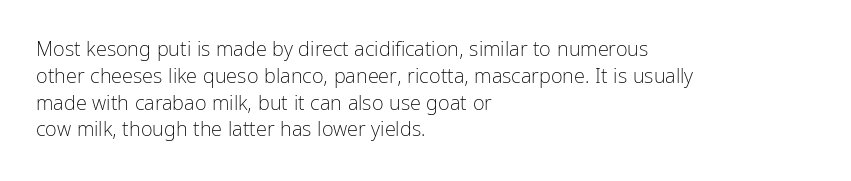
Q: Is the text bold? A: No.
Q: Is the text italic (slanted)? A: No, it is upright.
Q: Is the text underlined? A: No.
Q: How is the paragraph aligned? A: Left-aligned.
Q: Is the spacing between letters normal or unusually wide? A: Normal.
Q: Is the spacing between lines tight, normal or loose? A: Normal.
